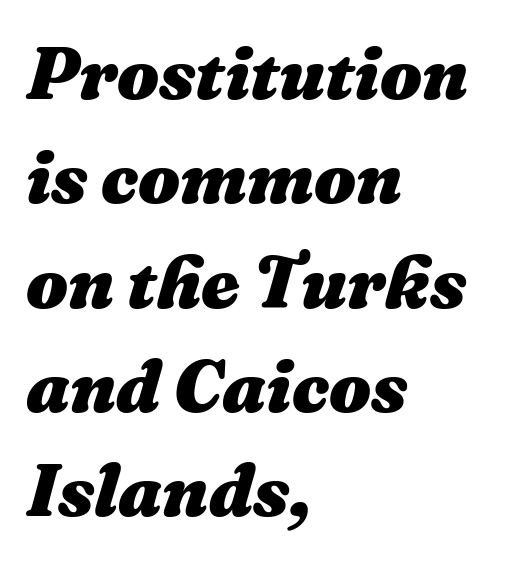
The image shows 74 px heavy type, italic (leaning right); set left-aligned, normal line spacing (1.41x), normal letter spacing, not underlined; medium stroke contrast and a medium x-height.
